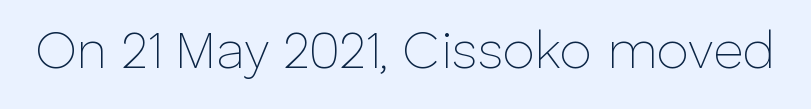
The image shows 52 px thin sans-serif type, upright; set normal letter spacing, not underlined; low stroke contrast and a medium x-height.
